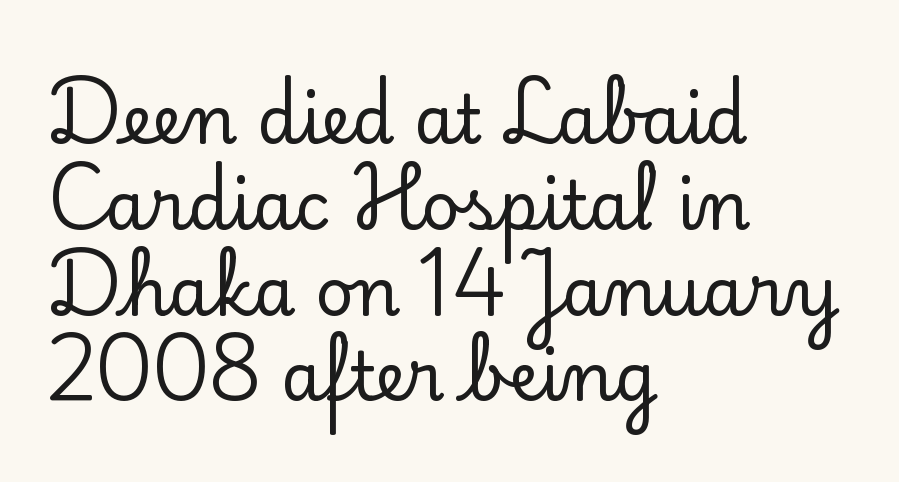
{"serif": "yes", "italic": "no", "width": "normal", "stroke_contrast": "low", "x_height": "small", "monospaced": "no", "underline": "no", "align": "left", "line_spacing": "normal", "line_spacing_ratio": 1.28, "letter_spacing": "normal", "letter_spacing_em": 0.0, "glyph_px": 67}
